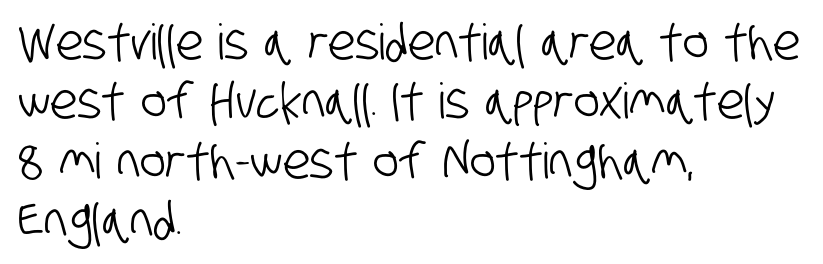
{"serif": "no", "width": "condensed", "stroke_contrast": "low", "x_height": "large", "monospaced": "no", "underline": "no", "align": "left", "line_spacing_ratio": 1.21, "letter_spacing": "normal", "letter_spacing_em": 0.0, "glyph_px": 49}
